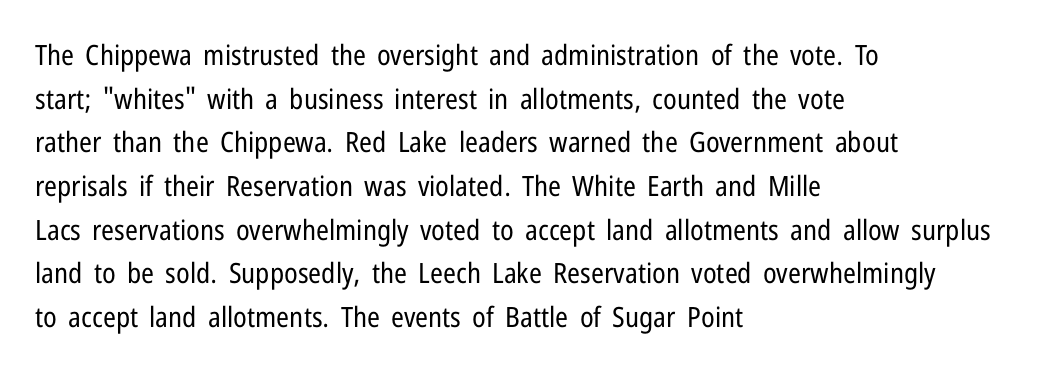
{"serif": "no", "italic": "no", "bold": "no", "weight": "regular", "width": "condensed", "stroke_contrast": "low", "x_height": "medium", "monospaced": "no", "underline": "no", "align": "left", "line_spacing": "normal", "line_spacing_ratio": 1.56, "letter_spacing": "normal", "letter_spacing_em": 0.0, "glyph_px": 28}
